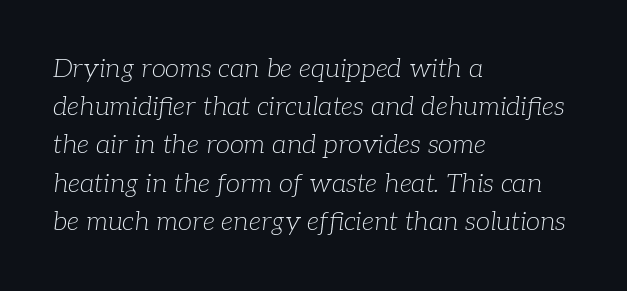
{"italic": "yes", "lean": "right", "slant_degrees": 7, "bold": "no", "underline": "no", "align": "left", "line_spacing": "normal", "line_spacing_ratio": 1.47, "letter_spacing": "normal", "letter_spacing_em": 0.0, "glyph_px": 26}
